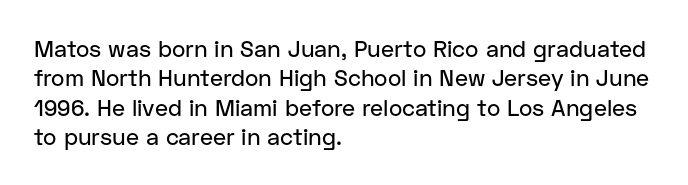
One-word summary of the alignment: left. Posture: vertical. The tracking reads as untouched default to a designer's eye. Each row of text sits above clean, open space. Does the leading feel generous? No, just average.
